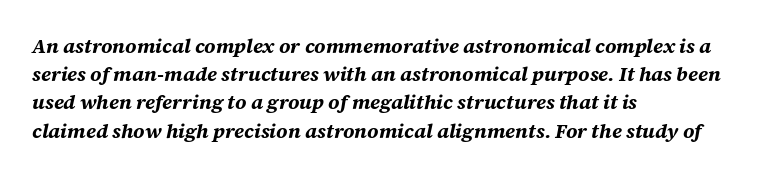
Q: Is the text bold? A: Yes.
Q: Is the text italic (slanted)? A: Yes, it leans right by about 12 degrees.
Q: Is the text underlined? A: No.
Q: How is the paragraph aligned? A: Left-aligned.
Q: Is the spacing between letters normal or unusually wide? A: Normal.
Q: Is the spacing between lines tight, normal or loose? A: Normal.
